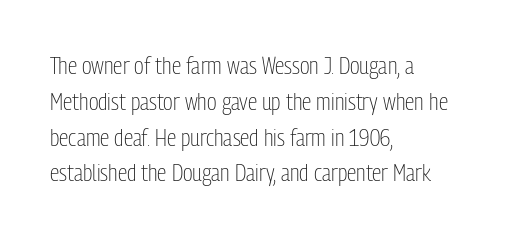
The setting favours the left margin, as ordinary paragraphs usually do. Upright lettering throughout. Letter spacing: default. No chunkiness to these letters — they're not bold.
